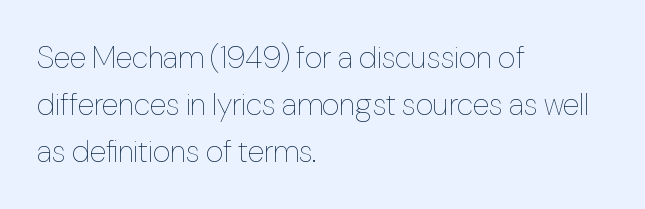
Q: Is the text bold? A: No.
Q: Is the text italic (slanted)? A: No, it is upright.
Q: Is the text underlined? A: No.
Q: How is the paragraph aligned? A: Left-aligned.
Q: Is the spacing between letters normal or unusually wide? A: Normal.
Q: Is the spacing between lines tight, normal or loose? A: Normal.
Q: Width (condensed, normal, or wide)? A: Condensed.
Q: Stroke contrast? A: Low.
Q: x-height? A: Medium.
Q: Monospaced? A: No.
